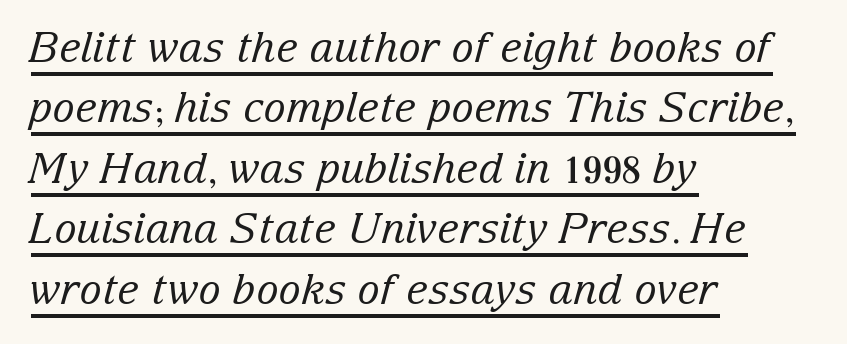
Q: Is the text bold? A: No.
Q: Is the text italic (slanted)? A: Yes, it leans right by about 15 degrees.
Q: Is the typeface a serif or a sans-serif typeface? A: Serif.
Q: Is the text underlined? A: Yes.
Q: How is the paragraph aligned? A: Left-aligned.
Q: Is the spacing between letters normal or unusually wide? A: Normal.
Q: Is the spacing between lines tight, normal or loose? A: Normal.
Q: Width (condensed, normal, or wide)? A: Normal.
Q: Stroke contrast? A: Low.
Q: x-height? A: Medium.
Q: Monospaced? A: No.
